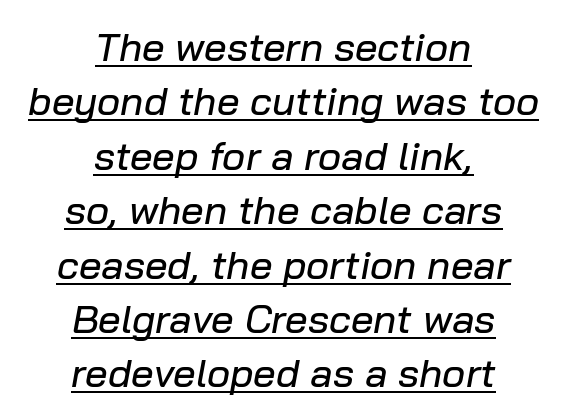
Q: Is the text italic (slanted)? A: Yes, it leans right by about 10 degrees.
Q: Is the text underlined? A: Yes.
Q: How is the paragraph aligned? A: Centered.
Q: Is the spacing between letters normal or unusually wide? A: Normal.
Q: Is the spacing between lines tight, normal or loose? A: Normal.
Q: Width (condensed, normal, or wide)? A: Normal.
Q: Stroke contrast? A: Low.
Q: x-height? A: Medium.
Q: Monospaced? A: No.
